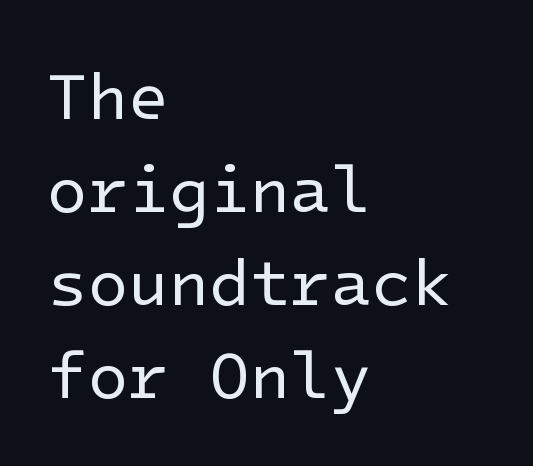
{"serif": "no", "italic": "no", "bold": "no", "weight": "regular", "width": "normal", "stroke_contrast": "low", "x_height": "medium", "underline": "no", "align": "left", "line_spacing": "normal", "line_spacing_ratio": 1.41, "letter_spacing": "normal", "letter_spacing_em": 0.0, "glyph_px": 66}
